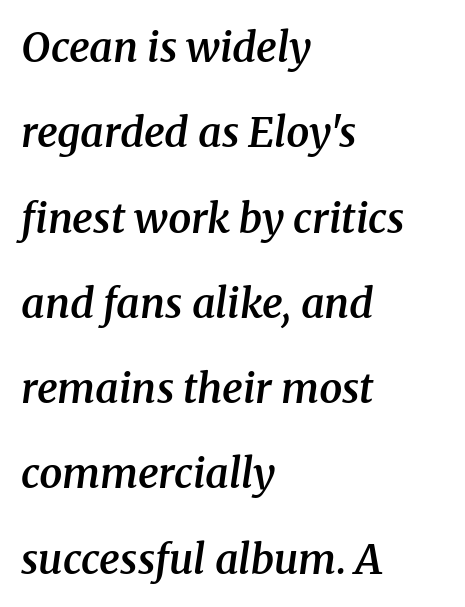
The compositor pushed each line to the left boundary. Observe the lean: these are italic letterforms. The passage shown is not underscored anywhere. What stands out about the letter spacing? Nothing — it is the standard amount.
